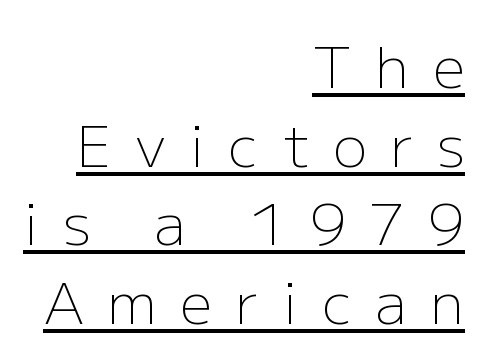
The image shows 57 px light sans-serif type, upright; set right-aligned, normal line spacing (1.38x), unusually wide letter spacing (+0.42 em), underlined; low stroke contrast and a medium x-height.
